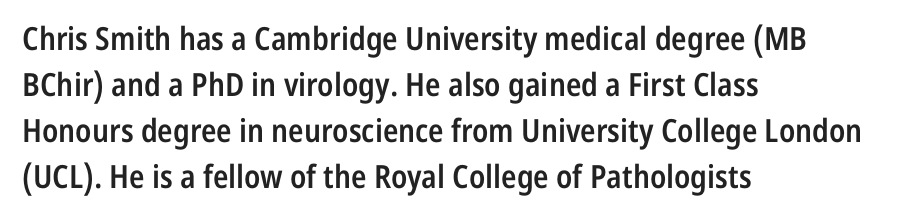
The image shows 32 px semibold, condensed sans-serif type, upright; set left-aligned, normal line spacing (1.44x), normal letter spacing, not underlined; low stroke contrast and a medium x-height.
